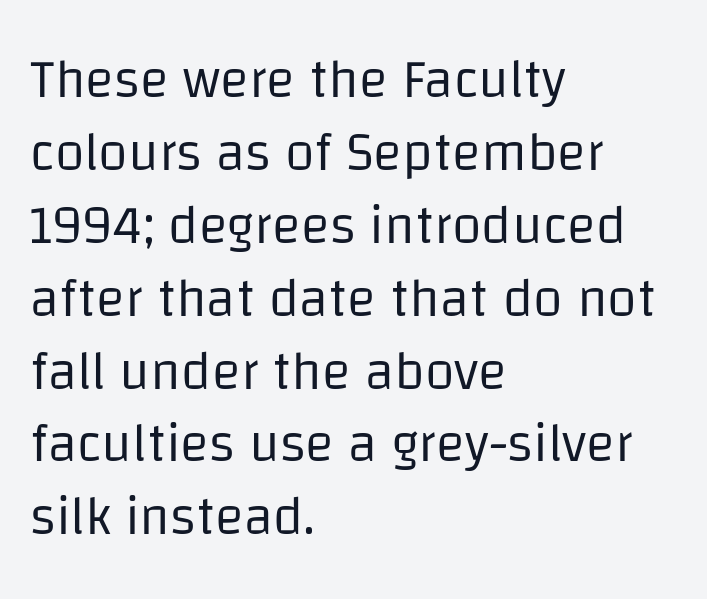
Q: Is the text bold? A: No.
Q: Is the text italic (slanted)? A: No, it is upright.
Q: Is the typeface a serif or a sans-serif typeface? A: Sans-serif.
Q: Is the text underlined? A: No.
Q: How is the paragraph aligned? A: Left-aligned.
Q: Is the spacing between letters normal or unusually wide? A: Normal.
Q: Is the spacing between lines tight, normal or loose? A: Normal.
Q: Width (condensed, normal, or wide)? A: Normal.
Q: Stroke contrast? A: Low.
Q: x-height? A: Large.
Q: Monospaced? A: No.
